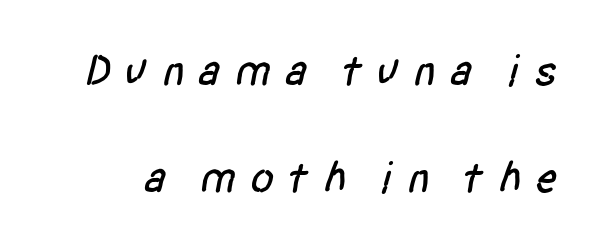
{"serif": "no", "width": "condensed", "stroke_contrast": "low", "x_height": "large", "monospaced": "no", "underline": "no", "line_spacing": "loose", "line_spacing_ratio": 2.44, "letter_spacing": "wide", "letter_spacing_em": 0.29, "glyph_px": 44}
